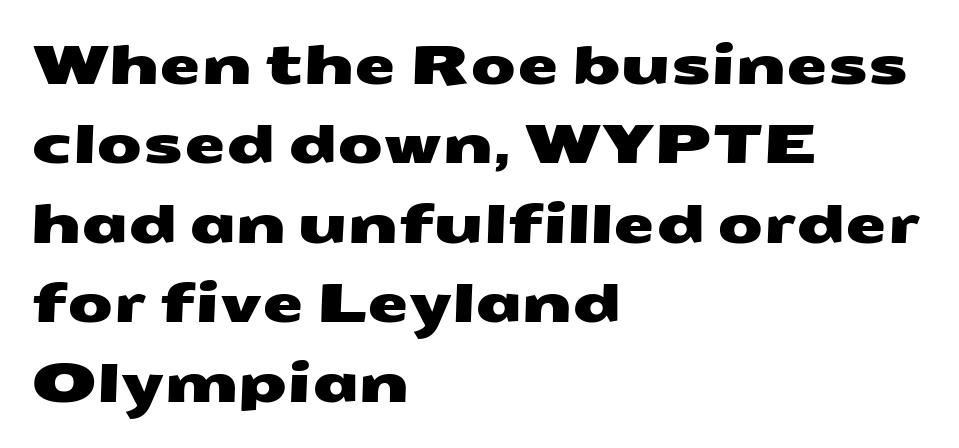
The image shows 53 px wide sans-serif type; set left-aligned, normal line spacing (1.5x), normal letter spacing, not underlined; medium stroke contrast and a medium x-height.
